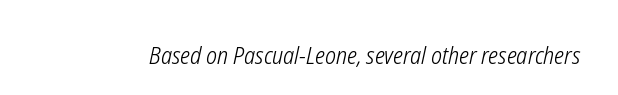
No extra tracking has been applied to these lines. Stems and bowls with no extra thickness — not bold. The whole block is typeset with a tilt. Beneath every word, the page is bare.
